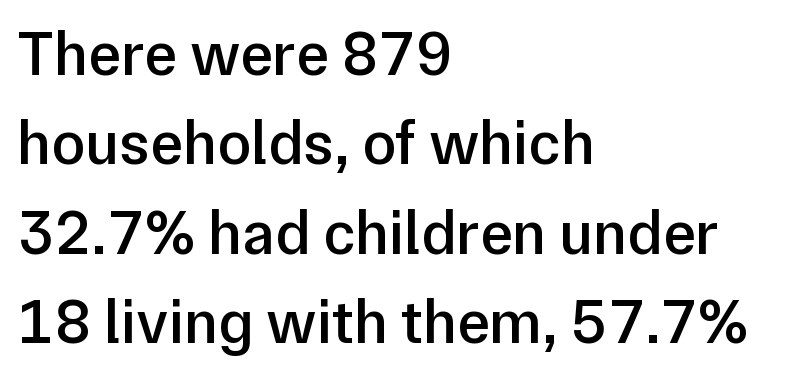
Q: Is the text bold? A: Semi-bold.
Q: Is the text italic (slanted)? A: No, it is upright.
Q: Is the typeface a serif or a sans-serif typeface? A: Sans-serif.
Q: Is the text underlined? A: No.
Q: How is the paragraph aligned? A: Left-aligned.
Q: Is the spacing between letters normal or unusually wide? A: Normal.
Q: Is the spacing between lines tight, normal or loose? A: Normal.
Q: Width (condensed, normal, or wide)? A: Normal.
Q: Stroke contrast? A: Low.
Q: x-height? A: Medium.
Q: Monospaced? A: No.
